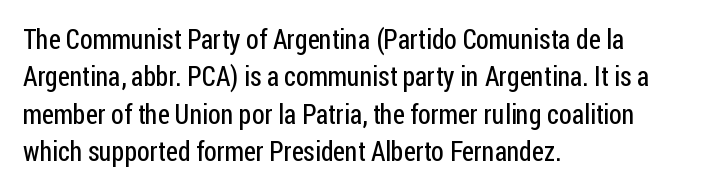
The image shows 27 px text type, upright; set left-aligned, normal line spacing (1.38x), normal letter spacing, not underlined.
